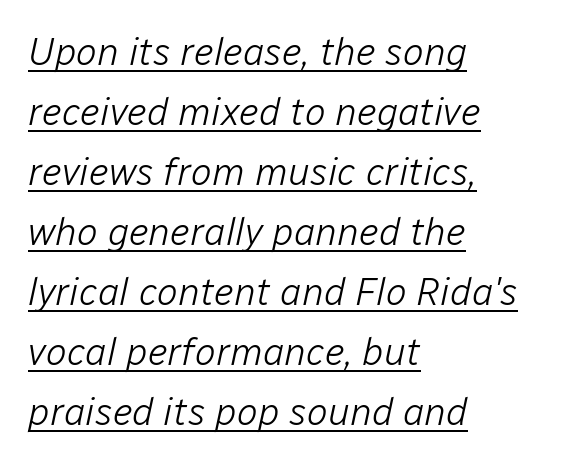
Q: Is the text bold? A: No.
Q: Is the text italic (slanted)? A: Yes, it leans right by about 12 degrees.
Q: Is the text underlined? A: Yes.
Q: How is the paragraph aligned? A: Left-aligned.
Q: Is the spacing between letters normal or unusually wide? A: Normal.
Q: Is the spacing between lines tight, normal or loose? A: Normal.
Q: Width (condensed, normal, or wide)? A: Normal.
Q: Stroke contrast? A: Low.
Q: x-height? A: Medium.
Q: Monospaced? A: No.
